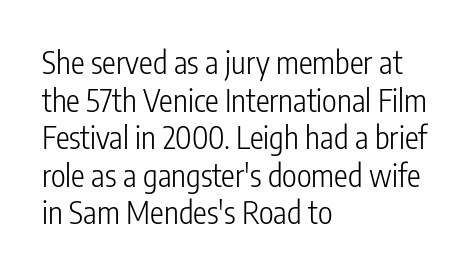
Q: Is the text bold? A: No.
Q: Is the text italic (slanted)? A: No, it is upright.
Q: Is the typeface a serif or a sans-serif typeface? A: Sans-serif.
Q: Is the text underlined? A: No.
Q: How is the paragraph aligned? A: Left-aligned.
Q: Is the spacing between letters normal or unusually wide? A: Normal.
Q: Width (condensed, normal, or wide)? A: Condensed.
Q: Stroke contrast? A: Low.
Q: x-height? A: Medium.
Q: Monospaced? A: No.
